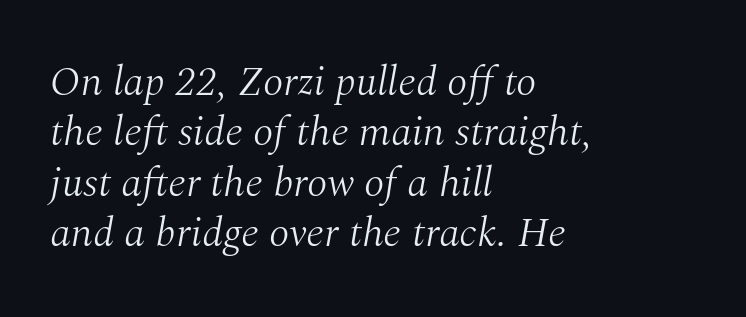
The image shows 42 px light serif type, italic (leaning right); set left-aligned, line spacing 1.2x, normal letter spacing, not underlined; medium stroke contrast and a medium x-height.
